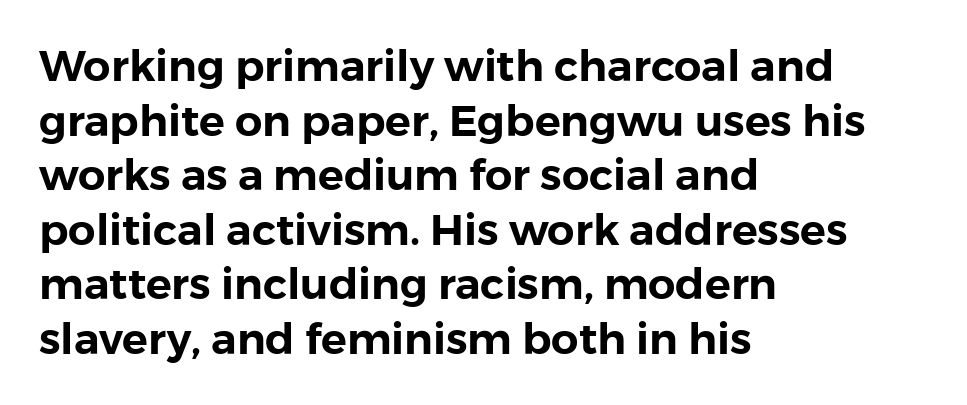
Compared with typical paragraphs, the rows here are spaced about the same. Vertical strokes here are truly vertical. Clear beneath every line of the passage. In CSS terms this would be text-align: left.
